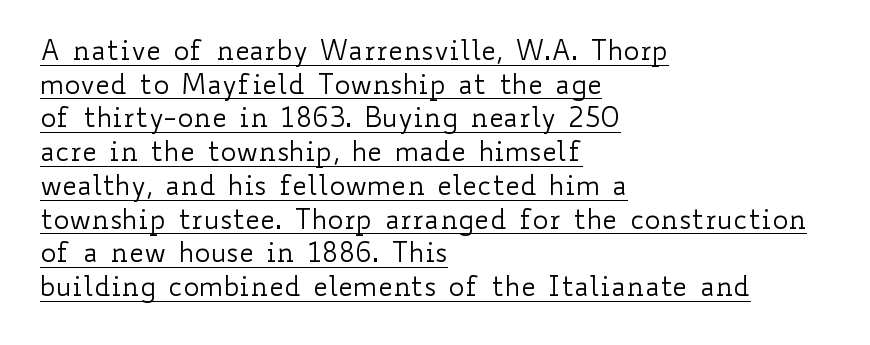
Q: Is the text bold? A: No.
Q: Is the text italic (slanted)? A: No, it is upright.
Q: Is the text underlined? A: Yes.
Q: How is the paragraph aligned? A: Left-aligned.
Q: Is the spacing between letters normal or unusually wide? A: Normal.
Q: Is the spacing between lines tight, normal or loose? A: Normal.
